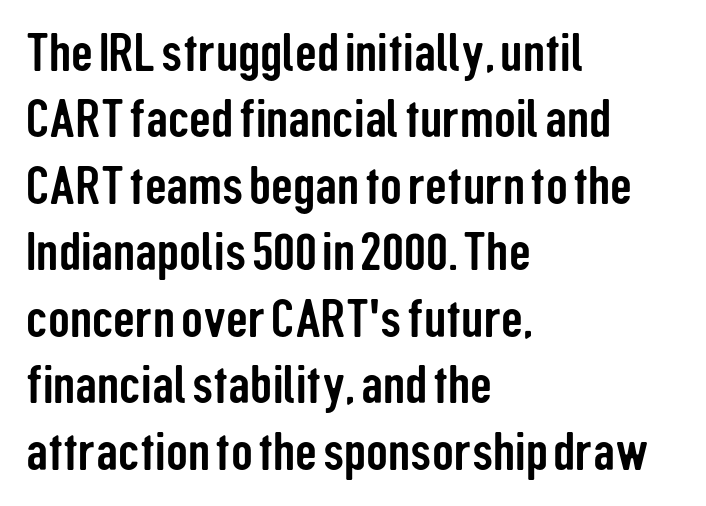
The image shows 54 px condensed sans-serif type, upright; set left-aligned, line spacing 1.23x, normal letter spacing, not underlined; low stroke contrast and a medium x-height.
